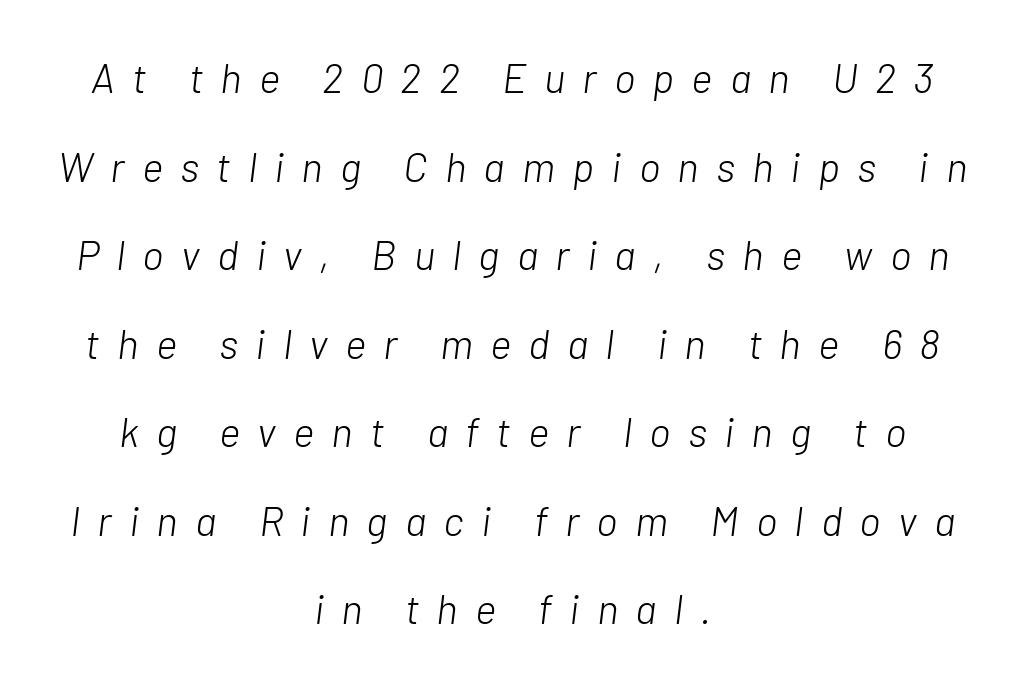
Every character sits at an angle, as italics do. The font sits on the lighter half of the weight spectrum, regular included. How are the letters spaced? Widely, with obvious added tracking. Compared with typical paragraphs, the rows here are farther apart.
